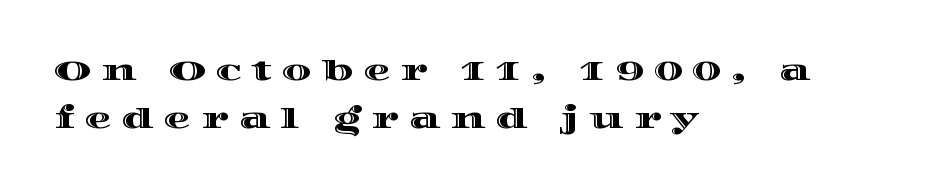
In terms of letterspacing, this is a distinctly airy, spread setting. Descenders are the only things crossing below the line. A typesetter would mark this as roman, not italic. The lines in this sample share a left origin and differ only in where they stop.
